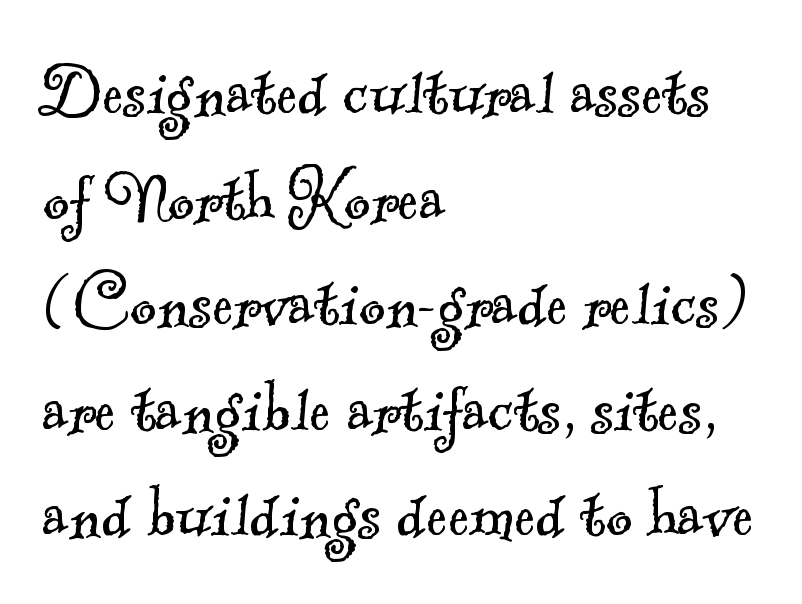
The image shows 80 px light serif type; set left-aligned, normal line spacing (1.32x), normal letter spacing, not underlined; a small x-height.
